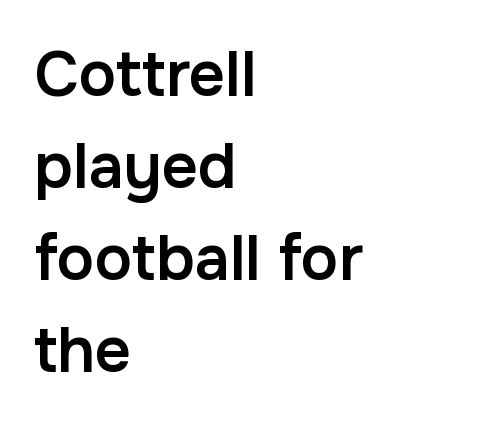
The image shows 63 px semibold sans-serif type, upright; set left-aligned, normal line spacing (1.46x), normal letter spacing, not underlined; low stroke contrast and a medium x-height.
